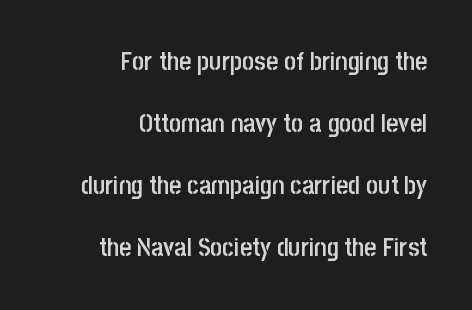
{"italic": "no", "bold": "semi", "underline": "no", "align": "right", "line_spacing": "loose", "line_spacing_ratio": 2.38, "letter_spacing": "normal", "letter_spacing_em": 0.0, "glyph_px": 26}
